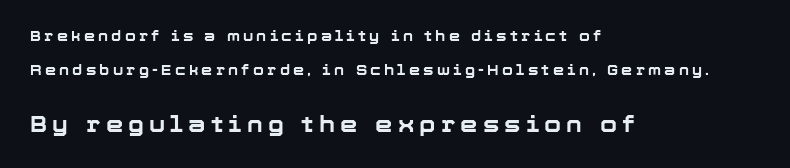
Bare-footed words on every line. Look at the stroke-to-counter ratio: heavy, a bold. The lines in this sample share a left origin and differ only in where they stop. This layout puts the modest block above and the oversized block below. Italic: no, the glyphs are upright roman. Here the glyphs are tracked loosely, breaking word shapes into spaced letters.
